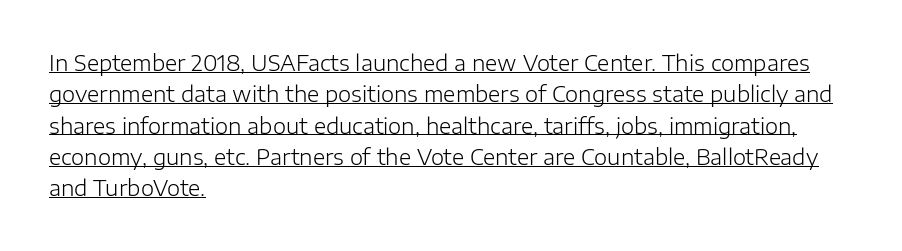
{"italic": "no", "bold": "no", "underline": "yes", "align": "left", "line_spacing": "normal", "line_spacing_ratio": 1.49, "letter_spacing": "normal", "letter_spacing_em": 0.0, "glyph_px": 21}
